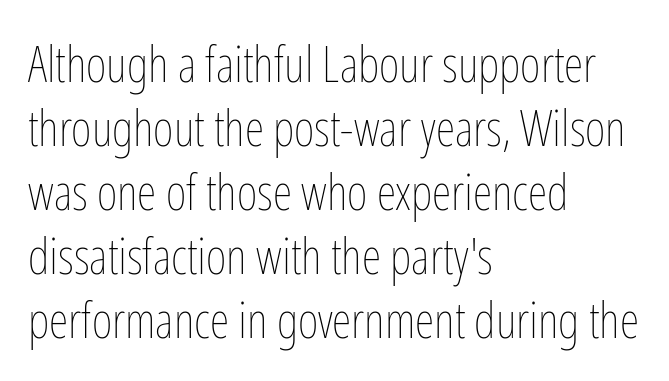
The image shows 50 px thin, condensed type, upright; set left-aligned, normal line spacing (1.28x), normal letter spacing, not underlined; low stroke contrast and a medium x-height.
